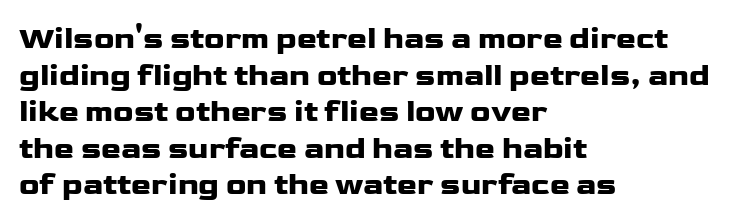
Q: Is the text italic (slanted)? A: No, it is upright.
Q: Is the typeface a serif or a sans-serif typeface? A: Sans-serif.
Q: Is the text underlined? A: No.
Q: How is the paragraph aligned? A: Left-aligned.
Q: Is the spacing between letters normal or unusually wide? A: Normal.
Q: Width (condensed, normal, or wide)? A: Wide.
Q: Stroke contrast? A: Low.
Q: x-height? A: Medium.
Q: Monospaced? A: No.
